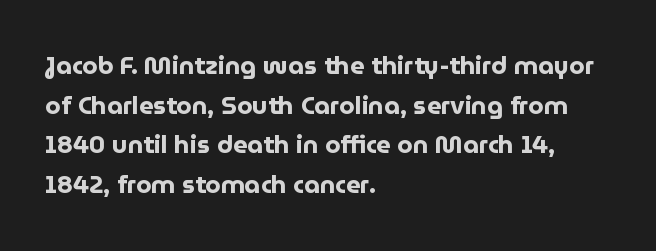
The image shows 25 px bold type, upright; set left-aligned, normal line spacing (1.59x), normal letter spacing, not underlined.
